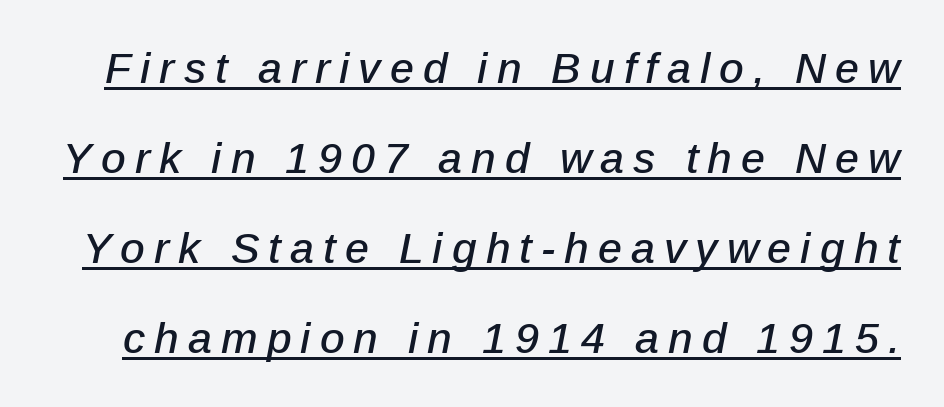
{"italic": "yes", "lean": "right", "slant_degrees": 12, "width": "normal", "stroke_contrast": "low", "x_height": "medium", "monospaced": "no", "underline": "yes", "line_spacing": "loose", "line_spacing_ratio": 2.09, "letter_spacing": "wide", "letter_spacing_em": 0.21, "glyph_px": 43}
